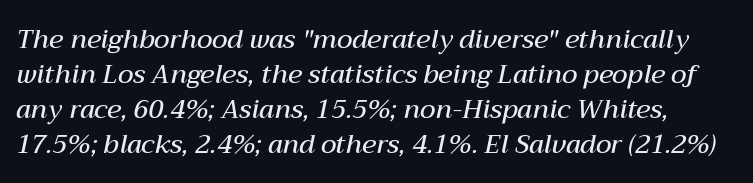
The type is set solid horizontally, with unmodified tracking. The glyphs are unaccompanied by any horizontal stroke below them. The text carries the slant typical of an italic or oblique font. If you measured baseline to baseline, you'd find a middling distance. Notice the strokes are somewhat thickened but not fully heavy: this is a semibold.
